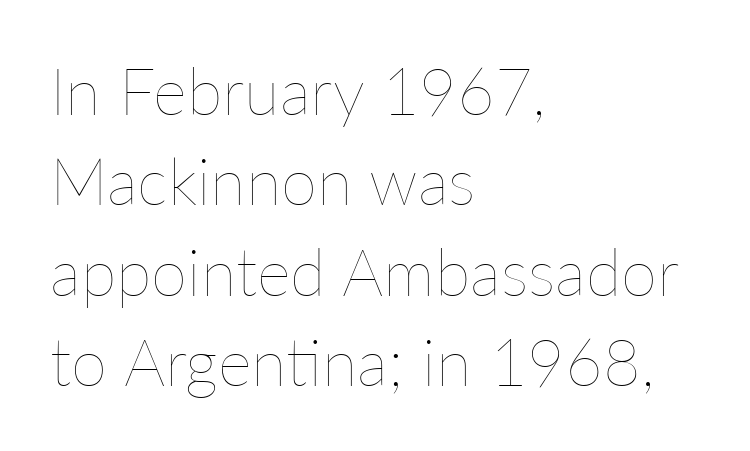
{"italic": "no", "bold": "no", "weight": "thin", "width": "normal", "stroke_contrast": "low", "x_height": "medium", "monospaced": "no", "underline": "no", "align": "left", "line_spacing": "normal", "line_spacing_ratio": 1.39, "letter_spacing": "normal", "letter_spacing_em": 0.0, "glyph_px": 65}
